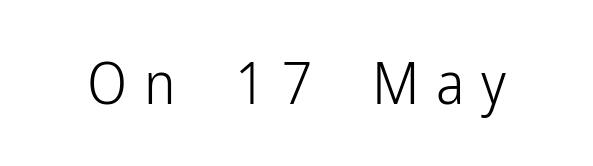
Q: Is the text bold? A: No.
Q: Is the text italic (slanted)? A: No, it is upright.
Q: Is the typeface a serif or a sans-serif typeface? A: Sans-serif.
Q: Is the text underlined? A: No.
Q: Is the spacing between letters normal or unusually wide? A: Unusually wide.
Q: Width (condensed, normal, or wide)? A: Condensed.
Q: Stroke contrast? A: Low.
Q: x-height? A: Medium.
Q: Monospaced? A: No.
